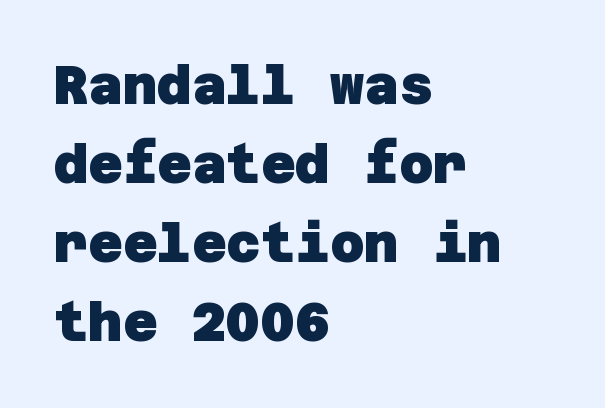
Q: Is the text bold? A: Yes.
Q: Is the typeface a serif or a sans-serif typeface? A: Sans-serif.
Q: Is the text underlined? A: No.
Q: How is the paragraph aligned? A: Left-aligned.
Q: Is the spacing between letters normal or unusually wide? A: Normal.
Q: Is the spacing between lines tight, normal or loose? A: Normal.
Q: Width (condensed, normal, or wide)? A: Normal.
Q: Stroke contrast? A: Low.
Q: x-height? A: Large.
